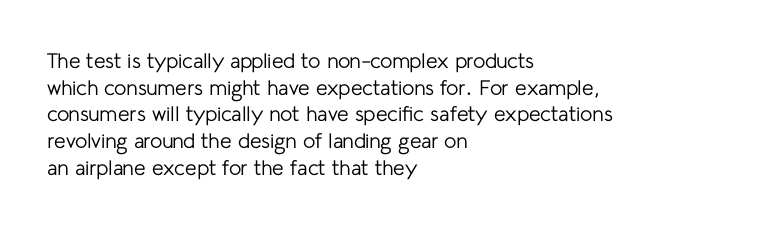
{"italic": "no", "bold": "no", "underline": "no", "align": "left", "line_spacing": "normal", "line_spacing_ratio": 1.27, "letter_spacing": "normal", "letter_spacing_em": 0.0, "glyph_px": 21}
